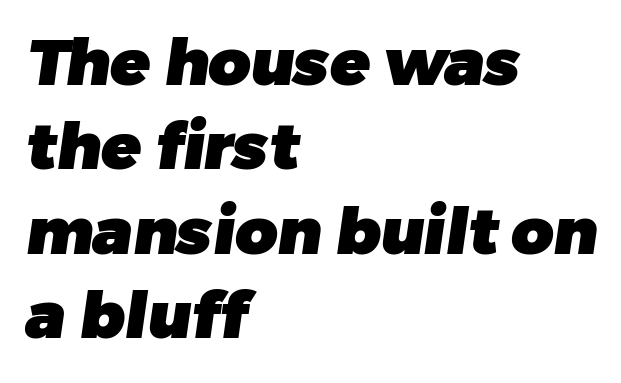
{"serif": "no", "bold": "yes", "weight": "heavy", "width": "normal", "stroke_contrast": "low", "x_height": "medium", "monospaced": "no", "underline": "no", "align": "left", "line_spacing": "normal", "line_spacing_ratio": 1.3, "letter_spacing": "normal", "letter_spacing_em": 0.0, "glyph_px": 65}
